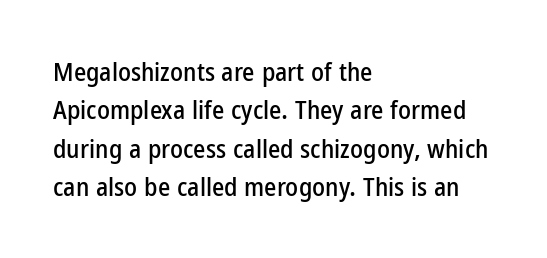
These lines keep a tight, regular rhythm from letter to letter. A student would call this left alignment; a typographer would say flush left, rag right. Descenders are the only things crossing below the line. Evenly set lines give the paragraph a standard silhouette. Ordinary non-slanted type is in use.
